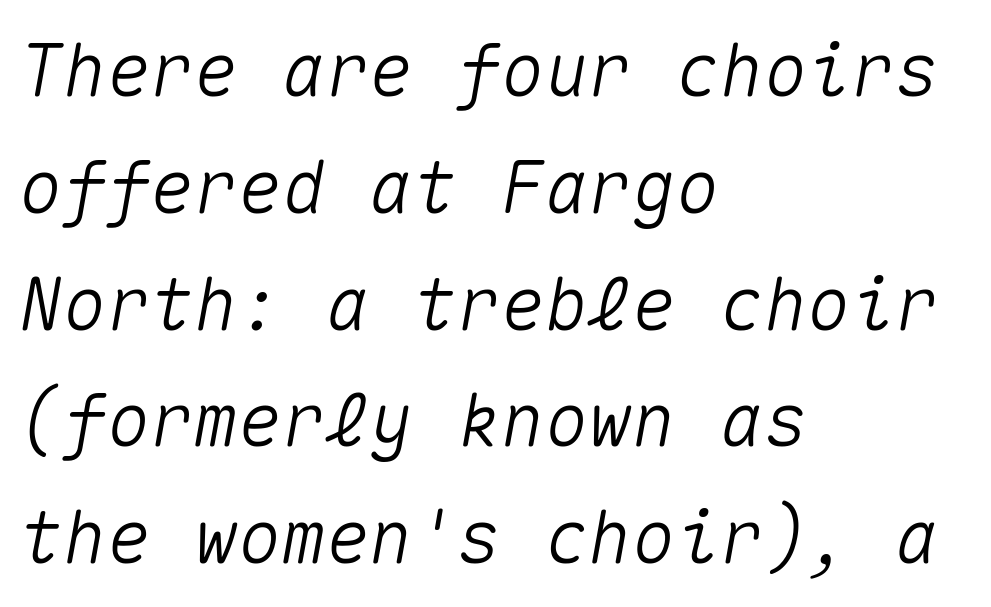
Each row of text sits above clean, open space. The setting favours the left margin, as ordinary paragraphs usually do. You could call the tracking neutral — neither tight nor loose. This sample has the even, mechanical cadence of fixed-width lettering. Horizontal bands of white between lines are of average thickness. Slanted lettering throughout.
